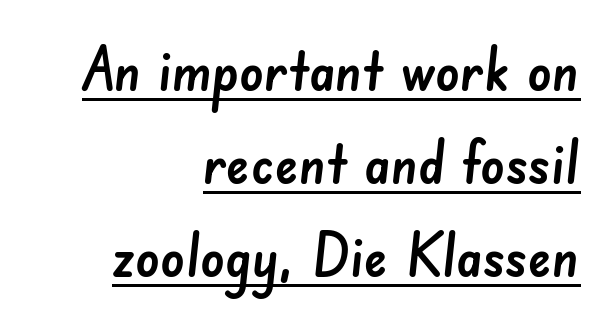
Q: Is the typeface a serif or a sans-serif typeface? A: Sans-serif.
Q: Is the text underlined? A: Yes.
Q: How is the paragraph aligned? A: Right-aligned.
Q: Is the spacing between letters normal or unusually wide? A: Normal.
Q: Is the spacing between lines tight, normal or loose? A: Normal.
Q: Width (condensed, normal, or wide)? A: Normal.
Q: Stroke contrast? A: Low.
Q: x-height? A: Small.
Q: Monospaced? A: No.
